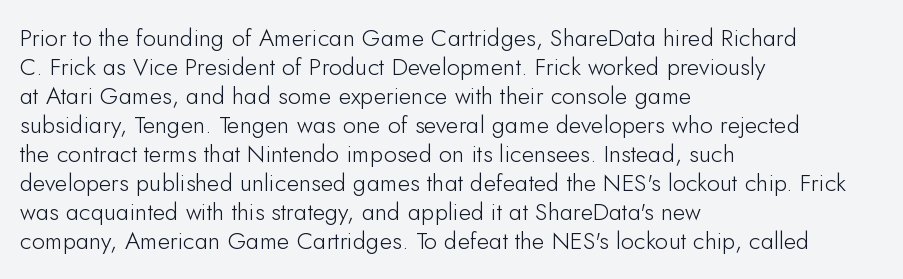
{"italic": "no", "bold": "no", "underline": "no", "align": "left", "line_spacing_ratio": 1.21, "letter_spacing": "normal", "letter_spacing_em": 0.0, "glyph_px": 24}
